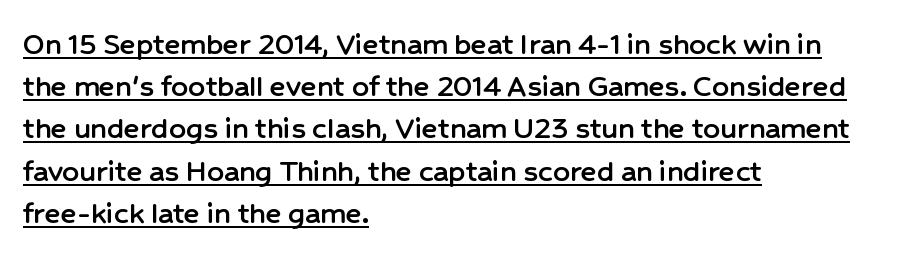
The image shows 33 px sans-serif type, upright; set left-aligned, normal line spacing (1.28x), normal letter spacing, underlined; low stroke contrast and a medium x-height.
